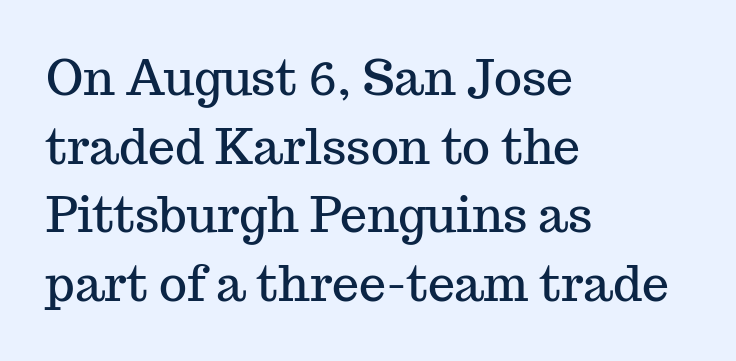
The image shows 48 px serif type, upright; set left-aligned, normal line spacing (1.43x), normal letter spacing, not underlined; medium stroke contrast and a medium x-height.
